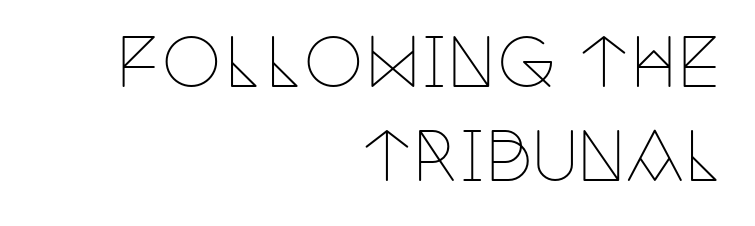
This rendering uses right alignment, leaving the left contour irregular. Nope, not italic — everything's standing straight. The face used here is proportionally spaced, like ordinary book or web type. Does extra space separate the letters? No, they use regular spacing. This reads as an unemphasized weight, regular at the heaviest. Line spacing here is normal.
